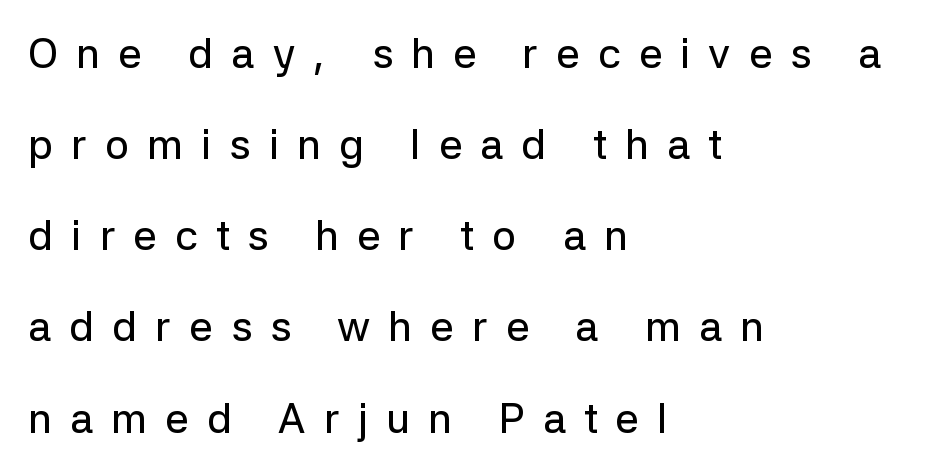
The space between consecutive lines is lavish. Line starts are locked; line ends wander. The designer went with a sans here, leaving each stem footless. Italic: no, the glyphs are upright roman. Only glyphs here, with clear space below each row. What stands out about the letter spacing? Its width — letters are far apart.
